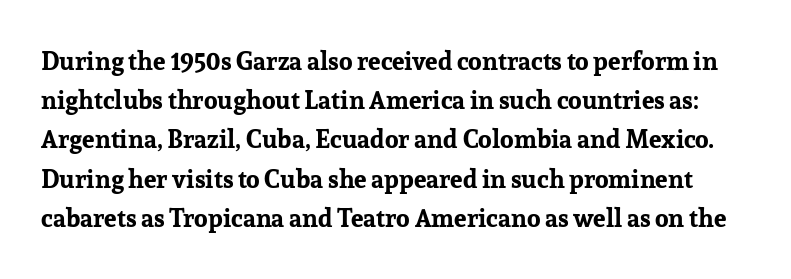
{"italic": "no", "bold": "yes", "underline": "no", "line_spacing": "normal", "line_spacing_ratio": 1.57, "letter_spacing": "normal", "letter_spacing_em": 0.0, "glyph_px": 25}
